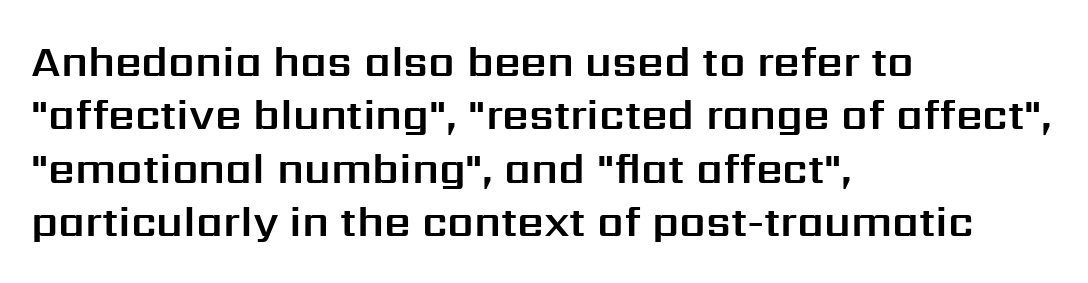
The image shows 42 px sans-serif type, upright; set left-aligned, normal line spacing (1.27x), normal letter spacing, not underlined; medium stroke contrast and a medium x-height.
